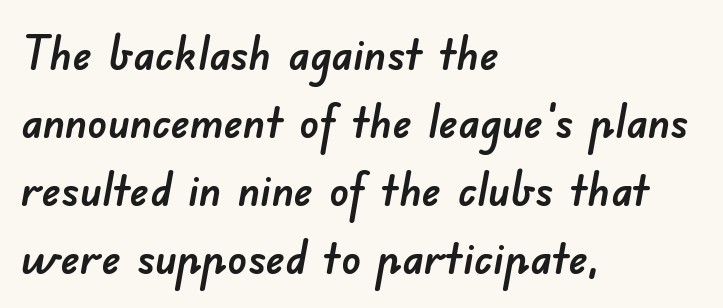
The image shows 48 px sans-serif type; set left-aligned, normal line spacing (1.42x), normal letter spacing, not underlined; low stroke contrast and a small x-height.
